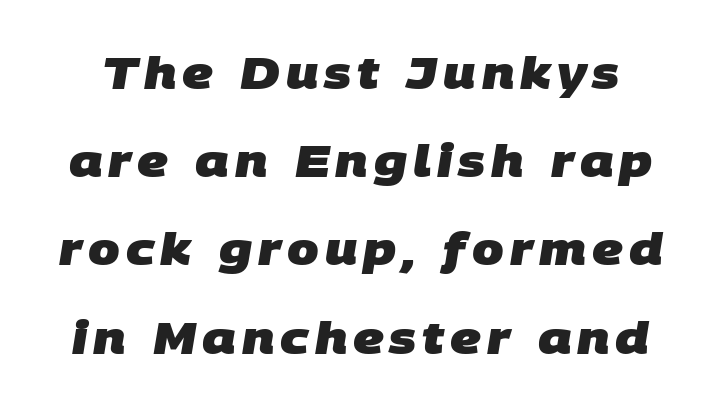
{"serif": "no", "bold": "yes", "weight": "heavy", "width": "normal", "stroke_contrast": "low", "x_height": "large", "monospaced": "no", "underline": "no", "line_spacing": "loose", "line_spacing_ratio": 1.96, "glyph_px": 45}
